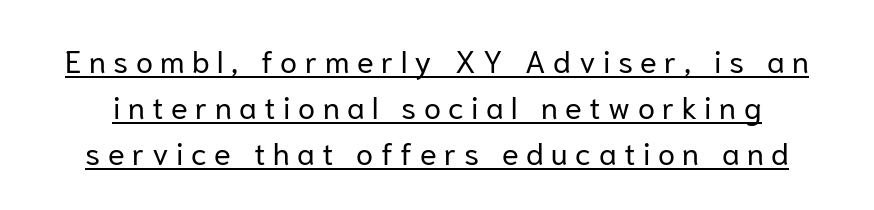
The image shows 31 px regular-weight sans-serif type, upright; set normal line spacing (1.48x), unusually wide letter spacing (+0.24 em), underlined; low stroke contrast and a medium x-height.
